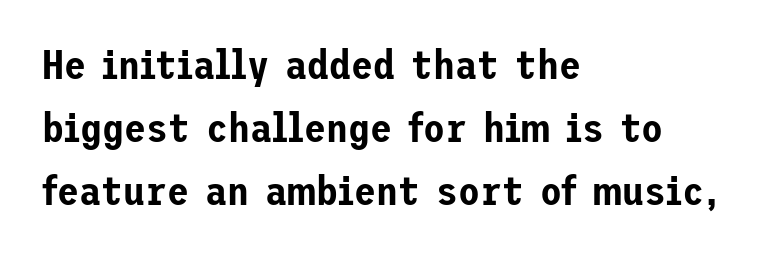
Look at the bottom of the vertical strokes: they stop flat, with no serifs. It's the straight-up-and-down kind of type. All the whitespace from short lines collects on the right. The gap between lines stays unmarked.
